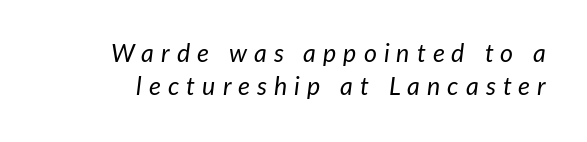
{"italic": "yes", "lean": "right", "slant_degrees": 7, "bold": "no", "underline": "no", "line_spacing": "normal", "line_spacing_ratio": 1.33, "letter_spacing": "wide", "letter_spacing_em": 0.28, "glyph_px": 25}
